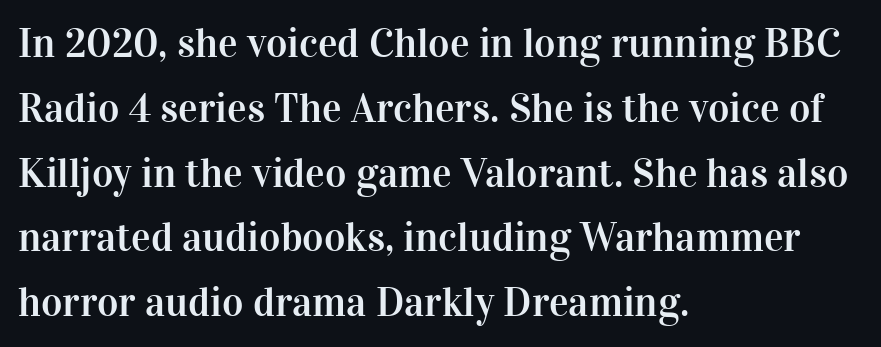
The image shows 41 px serif type, upright; set left-aligned, normal line spacing (1.58x), normal letter spacing, not underlined; high stroke contrast and a medium x-height.
